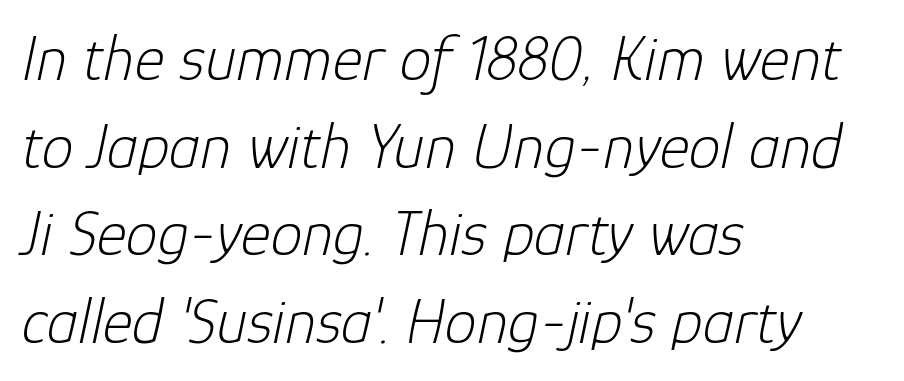
{"italic": "yes", "lean": "right", "slant_degrees": 12, "bold": "no", "weight": "light", "width": "normal", "stroke_contrast": "low", "x_height": "medium", "monospaced": "no", "underline": "no", "align": "left", "line_spacing": "normal", "line_spacing_ratio": 1.37, "letter_spacing": "normal", "letter_spacing_em": 0.0, "glyph_px": 64}
